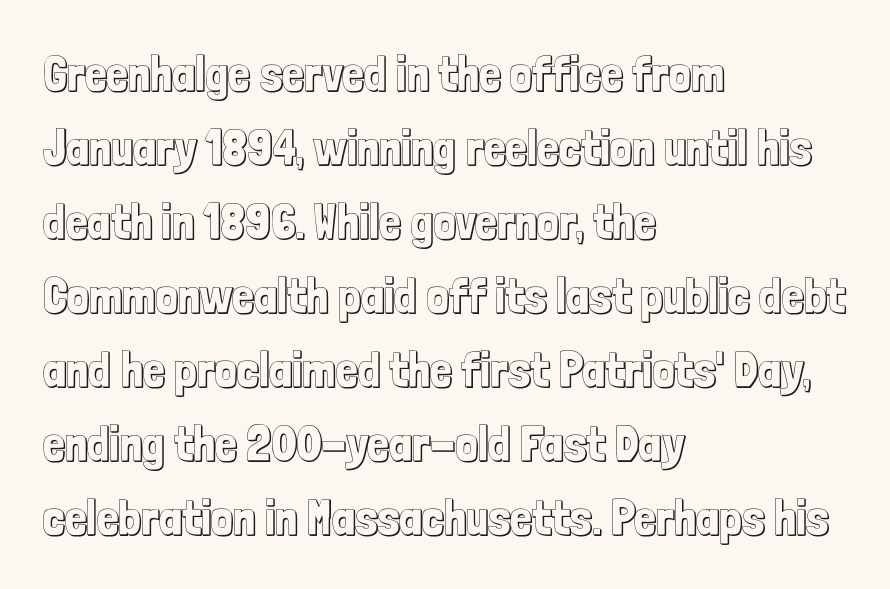
Q: Is the text italic (slanted)? A: No, it is upright.
Q: Is the text underlined? A: No.
Q: How is the paragraph aligned? A: Left-aligned.
Q: Is the spacing between letters normal or unusually wide? A: Normal.
Q: Is the spacing between lines tight, normal or loose? A: Normal.
Q: Width (condensed, normal, or wide)? A: Condensed.
Q: x-height? A: Medium.
Q: Monospaced? A: No.
